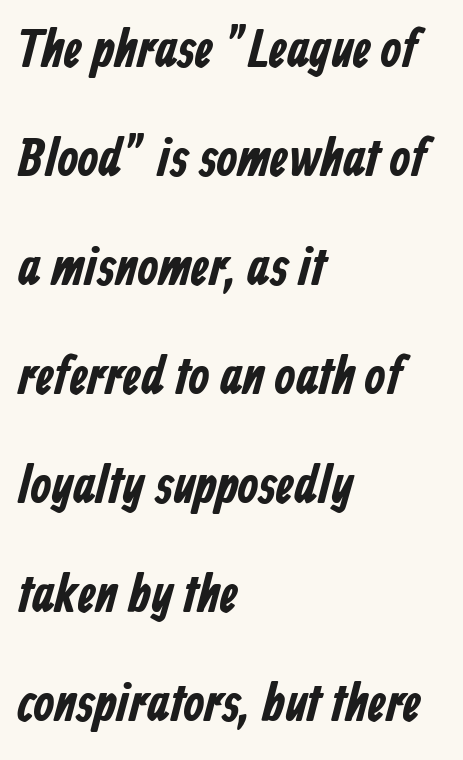
{"serif": "no", "bold": "yes", "weight": "bold", "width": "condensed", "stroke_contrast": "low", "x_height": "medium", "monospaced": "no", "underline": "no", "align": "left", "line_spacing": "loose", "line_spacing_ratio": 2.02, "letter_spacing": "normal", "letter_spacing_em": 0.0, "glyph_px": 54}
